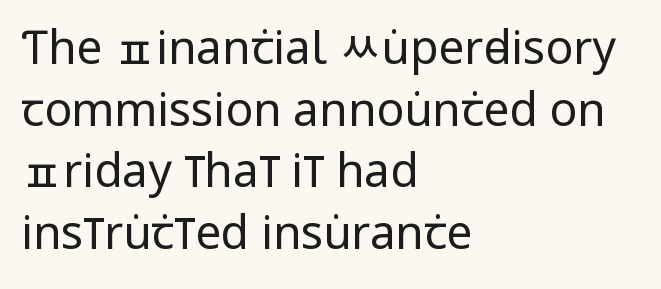
The image shows 46 px regular-weight, condensed sans-serif type, upright; set left-aligned, normal line spacing (1.34x), normal letter spacing, not underlined; low stroke contrast and a large x-height.
